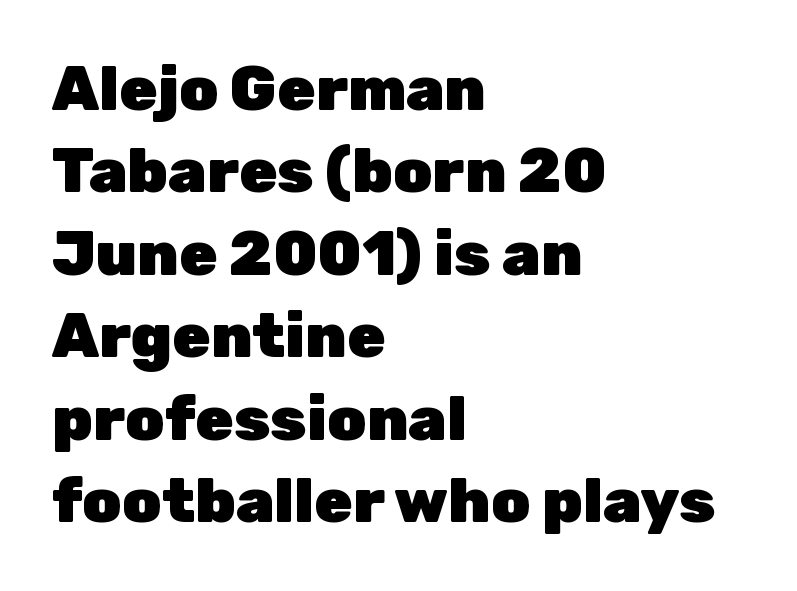
{"serif": "no", "italic": "no", "bold": "yes", "weight": "heavy", "width": "normal", "stroke_contrast": "low", "x_height": "medium", "monospaced": "no", "underline": "no", "align": "left", "line_spacing": "normal", "line_spacing_ratio": 1.33, "letter_spacing": "normal", "letter_spacing_em": 0.0, "glyph_px": 62}
